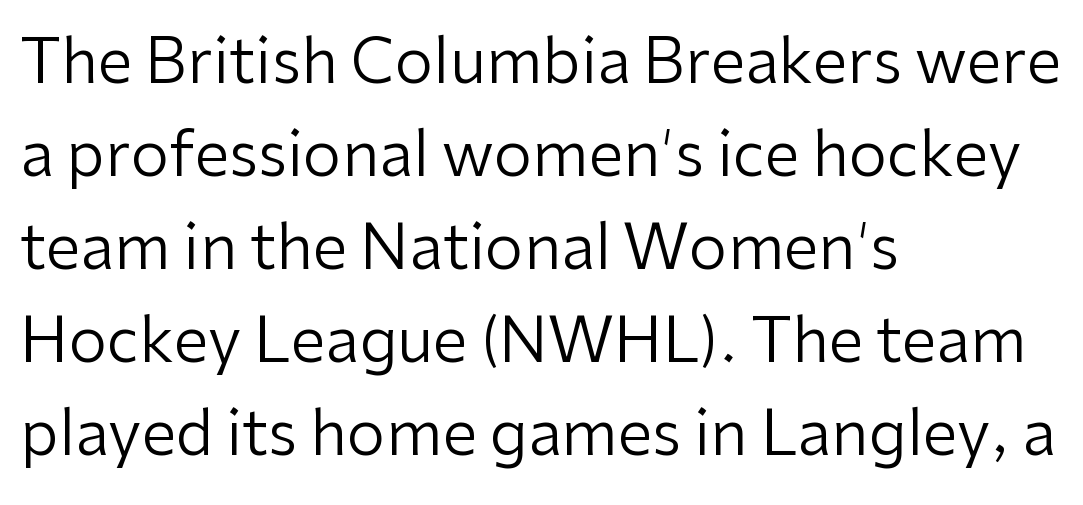
Q: Is the text bold? A: No.
Q: Is the text italic (slanted)? A: No, it is upright.
Q: Is the typeface a serif or a sans-serif typeface? A: Sans-serif.
Q: Is the text underlined? A: No.
Q: How is the paragraph aligned? A: Left-aligned.
Q: Is the spacing between letters normal or unusually wide? A: Normal.
Q: Is the spacing between lines tight, normal or loose? A: Normal.
Q: Width (condensed, normal, or wide)? A: Normal.
Q: Stroke contrast? A: Low.
Q: x-height? A: Medium.
Q: Monospaced? A: No.
